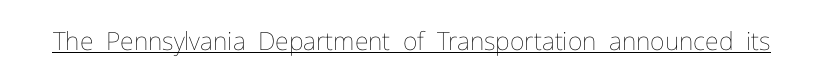
{"italic": "no", "bold": "no", "underline": "yes", "letter_spacing": "normal", "letter_spacing_em": 0.0, "glyph_px": 25}
